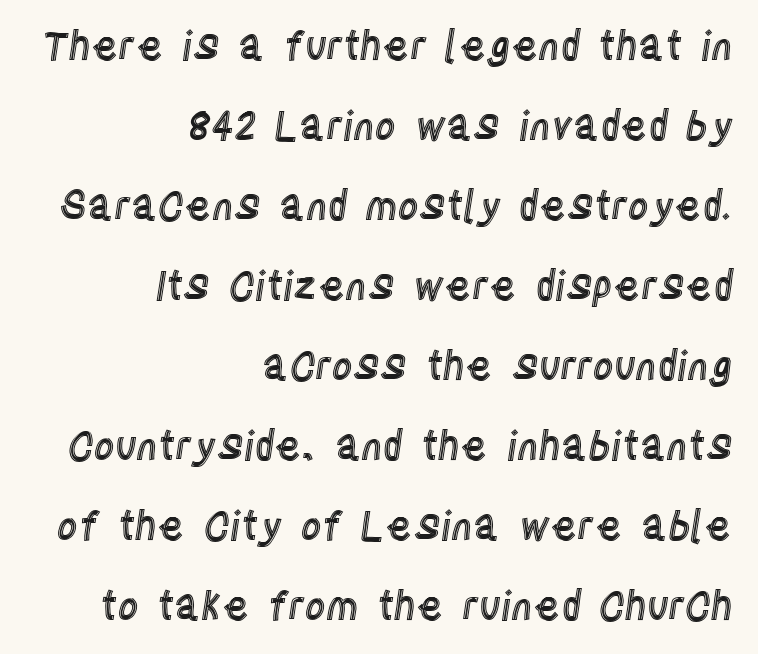
The image shows 40 px condensed type; set right-aligned, loose line spacing (2.0x), normal letter spacing, not underlined; a large x-height.
